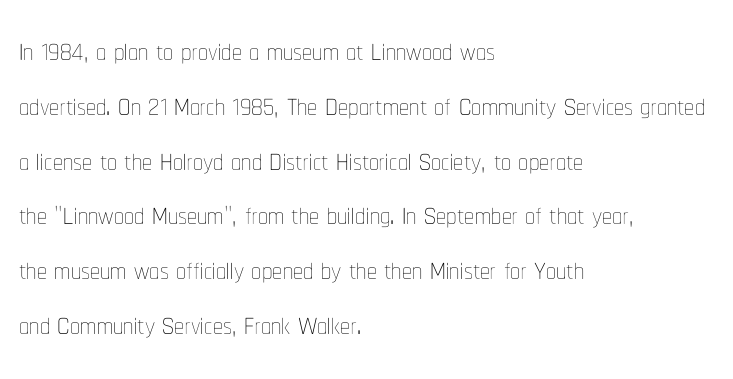
The image shows 40 px thin, condensed type, upright; set left-aligned, normal line spacing (1.37x), normal letter spacing, not underlined; low stroke contrast and a medium x-height.
